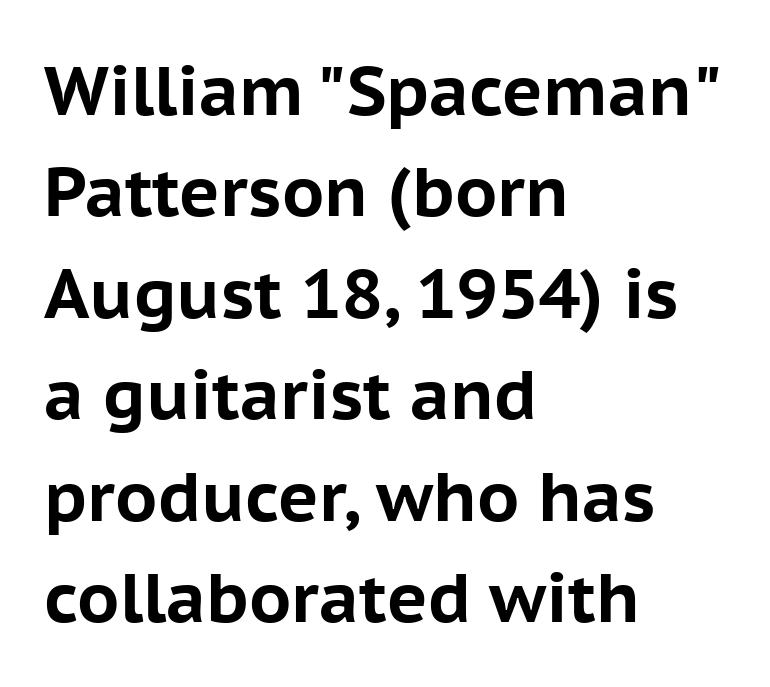
Character widths vary here, with narrow letters taking less room than wide ones. The face used here has the dense, thick strokes of a bold. Descenders hang freely into open space. These lines stack with their left ends in a neat column.
